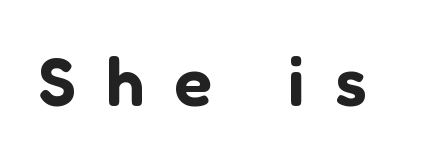
Typographically, this falls in the sans-serif category. Beneath every word, the page is bare. Is this a fixed-width face? No — the glyphs have proportional, varying widths. A typesetter would mark this as roman, not italic. Here the glyphs are tracked loosely, breaking word shapes into spaced letters.
